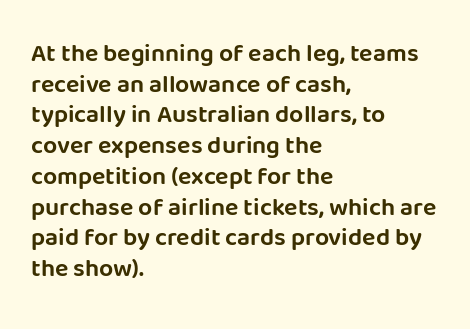
The image shows 25 px text type, upright; set left-aligned, line spacing 1.23x, normal letter spacing, not underlined.
